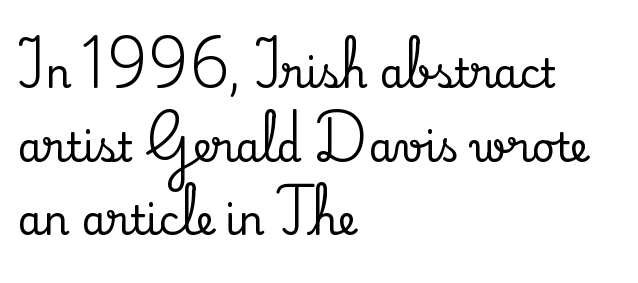
Q: Is the text italic (slanted)? A: No, it is upright.
Q: Is the typeface a serif or a sans-serif typeface? A: Serif.
Q: Is the text underlined? A: No.
Q: How is the paragraph aligned? A: Left-aligned.
Q: Is the spacing between letters normal or unusually wide? A: Normal.
Q: Width (condensed, normal, or wide)? A: Normal.
Q: Stroke contrast? A: Medium.
Q: x-height? A: Small.
Q: Monospaced? A: No.
